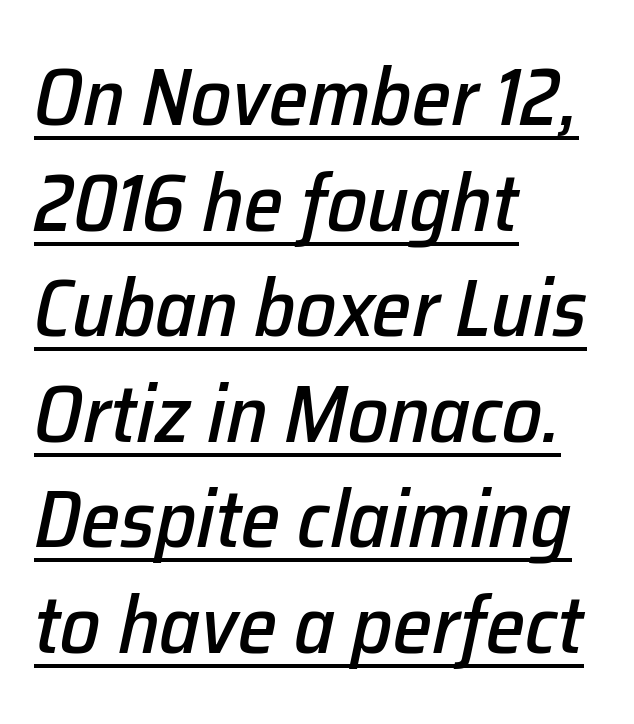
The letters sit at their default tracking, neither squeezed nor spread. Leading matches the norm, producing a regular column. The passage shown is underscored from start to finish. Here the designer chose a conventional face with non-uniform glyph widths.
